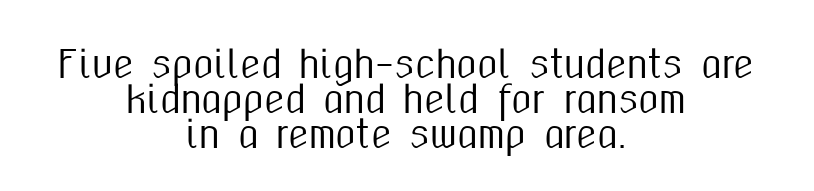
The image shows 37 px condensed sans-serif type, upright; set centered, tight line spacing (0.95x), normal letter spacing, not underlined; medium stroke contrast and a medium x-height.
